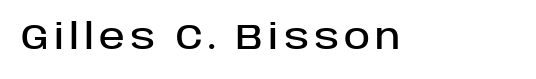
Looks like regular typesetting: each glyph gets only the width it needs. Lines of text with bare space underneath. Vertical strokes here are truly vertical. What kind of face is this? One without serifs — a sans.
